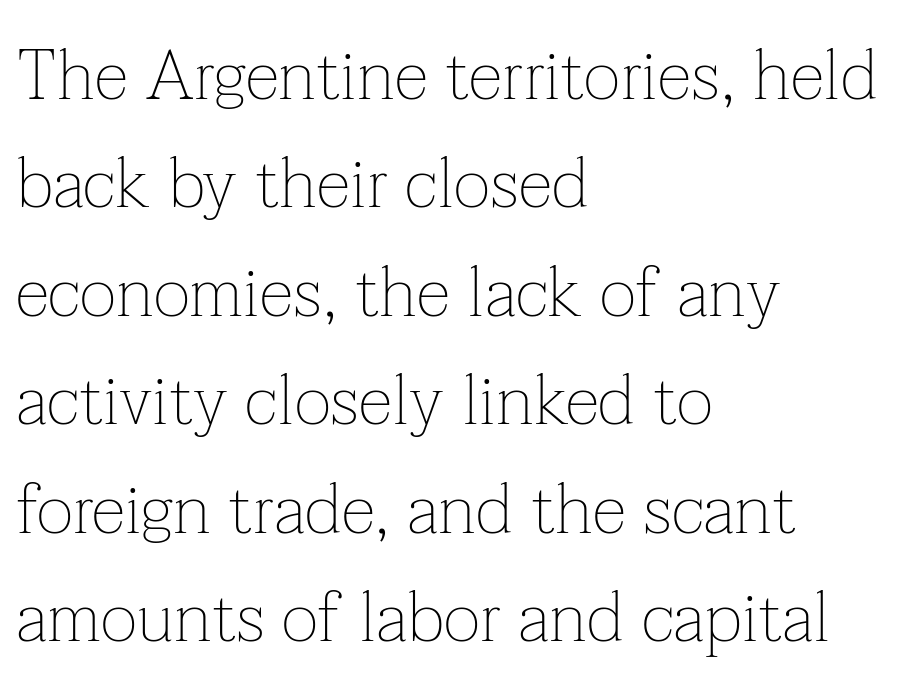
{"serif": "yes", "italic": "no", "bold": "no", "weight": "thin", "width": "normal", "stroke_contrast": "low", "x_height": "medium", "monospaced": "no", "underline": "no", "align": "left", "line_spacing": "normal", "line_spacing_ratio": 1.55, "letter_spacing": "normal", "letter_spacing_em": 0.0, "glyph_px": 70}
